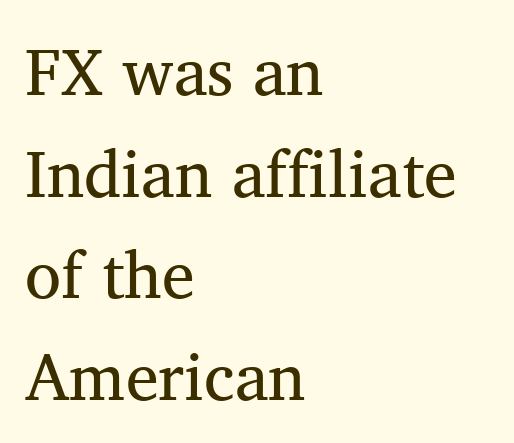
Q: Is the text bold? A: No.
Q: Is the typeface a serif or a sans-serif typeface? A: Serif.
Q: Is the text underlined? A: No.
Q: How is the paragraph aligned? A: Left-aligned.
Q: Is the spacing between letters normal or unusually wide? A: Normal.
Q: Is the spacing between lines tight, normal or loose? A: Normal.
Q: Width (condensed, normal, or wide)? A: Normal.
Q: Stroke contrast? A: Medium.
Q: x-height? A: Medium.
Q: Monospaced? A: No.
